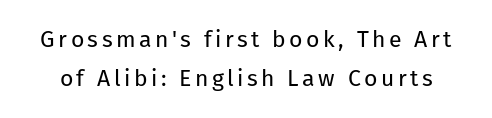
What's the leading like? Ordinary, nothing unusual. Think standard paragraph weight, or any step lighter than that. Underline: absent. The font's upright variant was chosen for this text.
